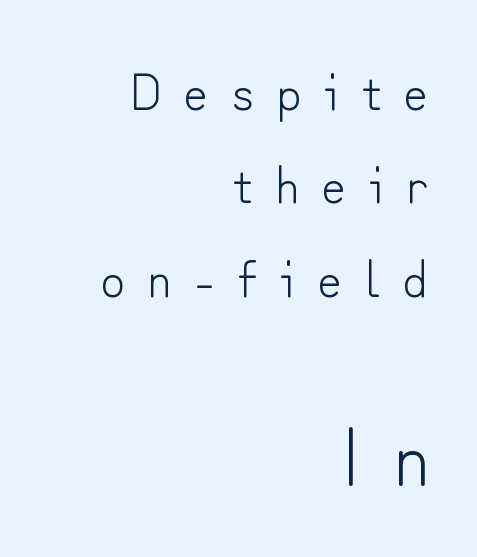
Q: Is the text bold? A: No.
Q: Is the text italic (slanted)? A: No, it is upright.
Q: Is the typeface a serif or a sans-serif typeface? A: Sans-serif.
Q: Is the text underlined? A: No.
Q: How is the paragraph aligned? A: Right-aligned.
Q: Is the spacing between letters normal or unusually wide? A: Unusually wide.
Q: Which block of text is set in a larger size, the first (top) or the second (bottom)? A: The second (bottom) one.
Q: Width (condensed, normal, or wide)? A: Normal.
Q: Stroke contrast? A: Low.
Q: x-height? A: Small.
Q: Monospaced? A: No.
